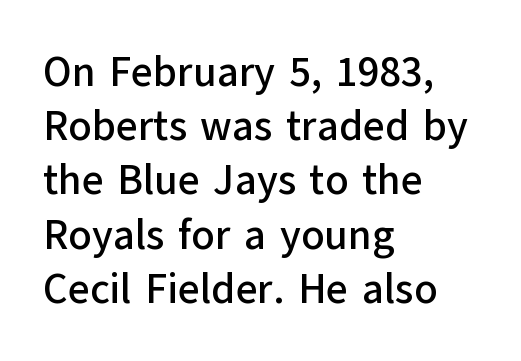
Q: Is the text italic (slanted)? A: No, it is upright.
Q: Is the typeface a serif or a sans-serif typeface? A: Sans-serif.
Q: Is the text underlined? A: No.
Q: How is the paragraph aligned? A: Left-aligned.
Q: Is the spacing between letters normal or unusually wide? A: Normal.
Q: Is the spacing between lines tight, normal or loose? A: Normal.
Q: Width (condensed, normal, or wide)? A: Normal.
Q: Stroke contrast? A: Low.
Q: x-height? A: Medium.
Q: Monospaced? A: No.
